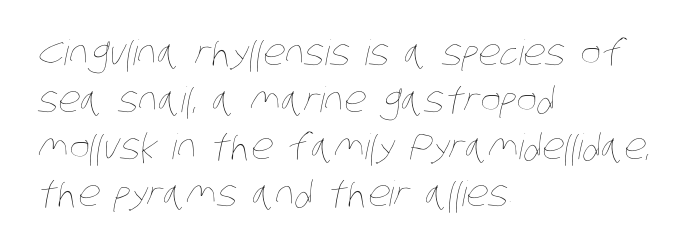
Q: Is the text bold? A: No.
Q: Is the text underlined? A: No.
Q: How is the paragraph aligned? A: Left-aligned.
Q: Is the spacing between letters normal or unusually wide? A: Normal.
Q: Is the spacing between lines tight, normal or loose? A: Normal.
Q: Width (condensed, normal, or wide)? A: Condensed.
Q: Stroke contrast? A: Low.
Q: x-height? A: Large.
Q: Monospaced? A: No.
